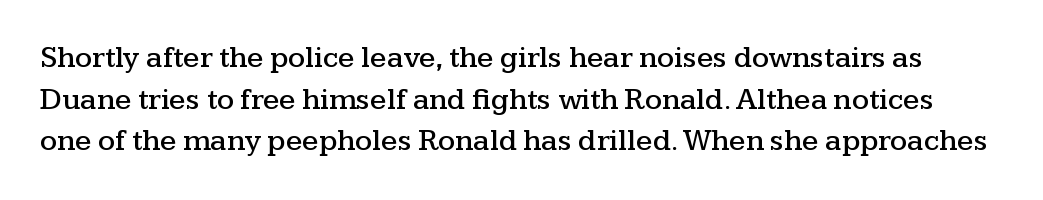
{"serif": "yes", "italic": "no", "width": "wide", "stroke_contrast": "medium", "x_height": "medium", "monospaced": "no", "underline": "no", "line_spacing": "normal", "line_spacing_ratio": 1.39, "letter_spacing": "normal", "letter_spacing_em": 0.0, "glyph_px": 30}
